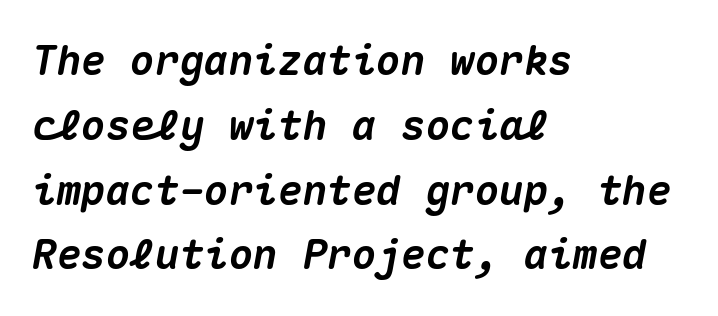
Q: Is the text bold? A: Yes.
Q: Is the text italic (slanted)? A: Yes, it leans right by about 10 degrees.
Q: Is the text underlined? A: No.
Q: How is the paragraph aligned? A: Left-aligned.
Q: Is the spacing between letters normal or unusually wide? A: Normal.
Q: Is the spacing between lines tight, normal or loose? A: Normal.
Q: Width (condensed, normal, or wide)? A: Normal.
Q: Stroke contrast? A: Medium.
Q: x-height? A: Medium.
Q: Monospaced? A: Yes.
